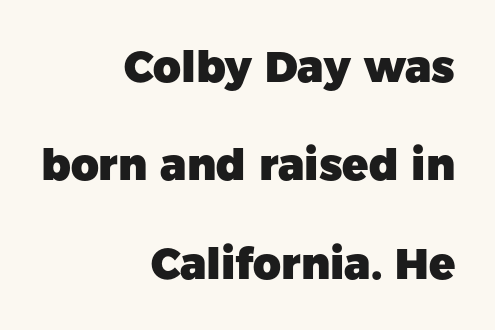
{"serif": "no", "italic": "no", "bold": "yes", "weight": "heavy", "width": "normal", "stroke_contrast": "low", "x_height": "medium", "monospaced": "no", "underline": "no", "align": "right", "line_spacing": "loose", "line_spacing_ratio": 2.29, "letter_spacing": "normal", "letter_spacing_em": 0.0, "glyph_px": 43}
